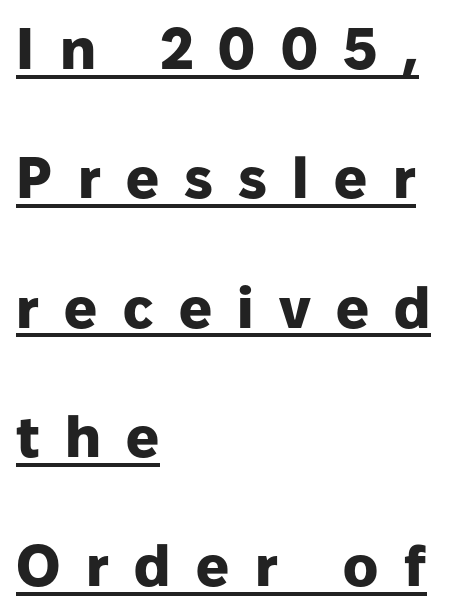
Q: Is the text bold? A: Yes.
Q: Is the text italic (slanted)? A: No, it is upright.
Q: Is the typeface a serif or a sans-serif typeface? A: Sans-serif.
Q: Is the text underlined? A: Yes.
Q: How is the paragraph aligned? A: Left-aligned.
Q: Is the spacing between letters normal or unusually wide? A: Unusually wide.
Q: Is the spacing between lines tight, normal or loose? A: Loose.
Q: Width (condensed, normal, or wide)? A: Normal.
Q: Stroke contrast? A: Low.
Q: x-height? A: Medium.
Q: Monospaced? A: No.
